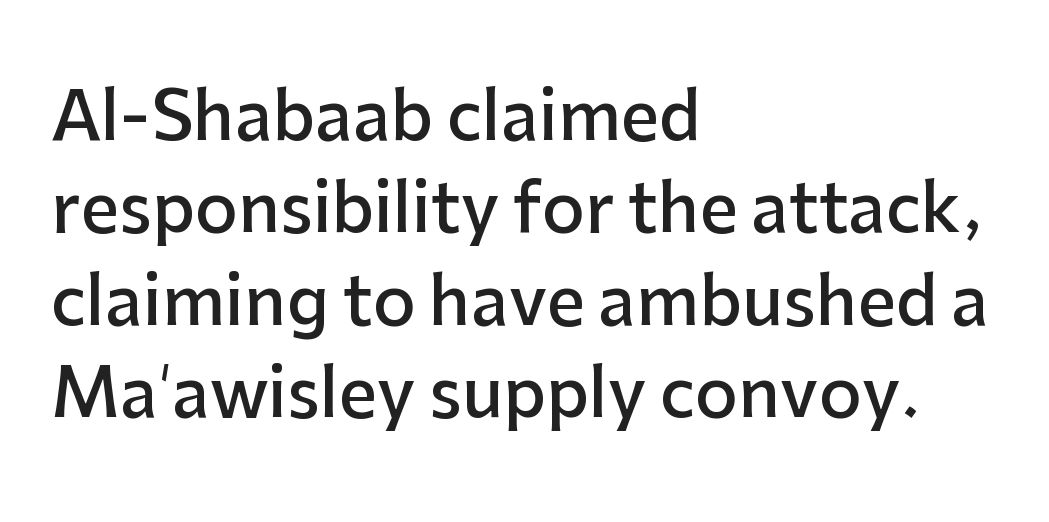
The image shows 67 px semibold sans-serif type, upright; set left-aligned, normal line spacing (1.38x), normal letter spacing, not underlined; low stroke contrast and a medium x-height.
